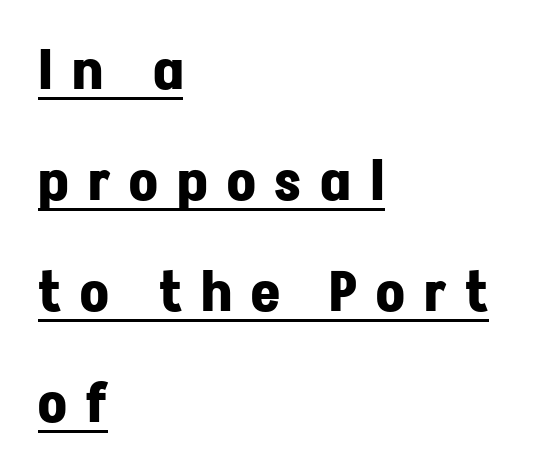
Q: Is the text bold? A: Yes.
Q: Is the text italic (slanted)? A: No, it is upright.
Q: Is the typeface a serif or a sans-serif typeface? A: Sans-serif.
Q: Is the text underlined? A: Yes.
Q: How is the paragraph aligned? A: Left-aligned.
Q: Is the spacing between letters normal or unusually wide? A: Unusually wide.
Q: Is the spacing between lines tight, normal or loose? A: Loose.
Q: Width (condensed, normal, or wide)? A: Normal.
Q: Stroke contrast? A: Low.
Q: x-height? A: Medium.
Q: Monospaced? A: No.
